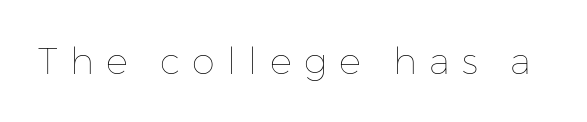
Q: Is the text bold? A: No.
Q: Is the text italic (slanted)? A: No, it is upright.
Q: Is the text underlined? A: No.
Q: Is the spacing between letters normal or unusually wide? A: Unusually wide.
Q: Width (condensed, normal, or wide)? A: Normal.
Q: Stroke contrast? A: Low.
Q: x-height? A: Medium.
Q: Monospaced? A: No.
